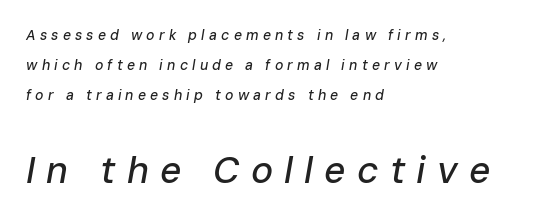
Q: Is the text italic (slanted)? A: Yes, it leans right by about 10 degrees.
Q: Is the text underlined? A: No.
Q: How is the paragraph aligned? A: Left-aligned.
Q: Is the spacing between letters normal or unusually wide? A: Unusually wide.
Q: Is the spacing between lines tight, normal or loose? A: Loose.
Q: Which block of text is set in a larger size, the first (top) or the second (bottom)? A: The second (bottom) one.
Q: Width (condensed, normal, or wide)? A: Normal.
Q: Stroke contrast? A: Low.
Q: x-height? A: Medium.
Q: Monospaced? A: No.
